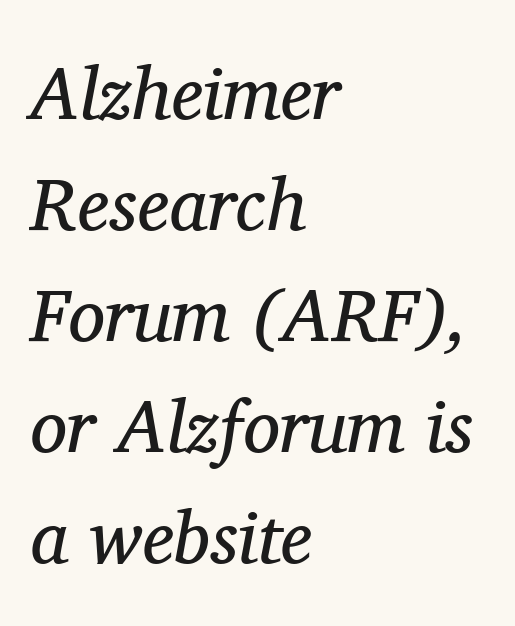
Horizontal alignment here is leftward, the default for most running prose. Students, observe: this is what conventionally led text looks like. Stems and bowls with no extra thickness — not bold. Descender tails drop into unmarked territory.
